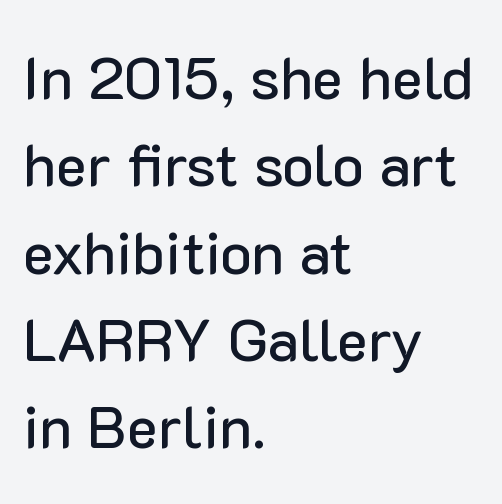
This sample uses an upright cut, with every glyph sitting square on the baseline. The rows are spaced the way most documents space them. Which margin do the lines hug? The left one — the right edge is uneven. The passage shown is not underscored anywhere. The type is set solid horizontally, with unmodified tracking.
